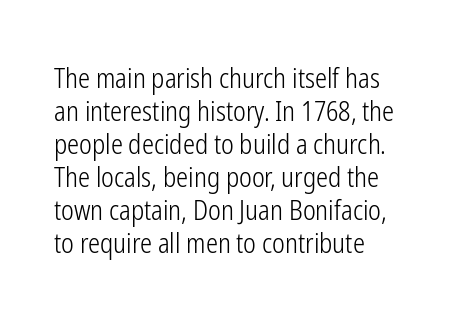
{"italic": "no", "bold": "no", "underline": "no", "align": "left", "line_spacing_ratio": 1.22, "letter_spacing": "normal", "letter_spacing_em": 0.0, "glyph_px": 27}
